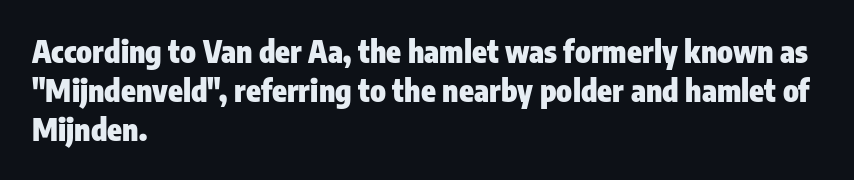
Q: Is the text bold? A: Yes.
Q: Is the text italic (slanted)? A: No, it is upright.
Q: Is the typeface a serif or a sans-serif typeface? A: Sans-serif.
Q: Is the text underlined? A: No.
Q: How is the paragraph aligned? A: Left-aligned.
Q: Is the spacing between letters normal or unusually wide? A: Normal.
Q: Is the spacing between lines tight, normal or loose? A: Normal.
Q: Width (condensed, normal, or wide)? A: Condensed.
Q: Stroke contrast? A: Low.
Q: x-height? A: Medium.
Q: Monospaced? A: No.
